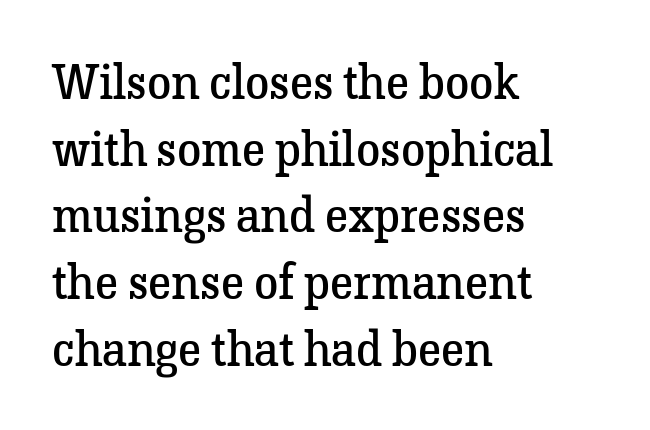
Visually the block forms a straight wall on the left and a jagged coastline on the right. Is the type heavy? It reads as light-to-regular instead. The words here are not underlined. Look at the tracking — it's just the regular setting, nothing added. Reading down the column, the eye jumps a familiar distance to each next line.
